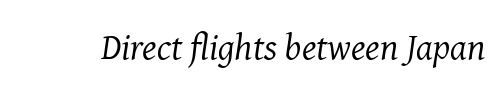
The image shows 37 px regular-weight serif type, italic (leaning right); set normal letter spacing, not underlined; medium stroke contrast and a medium x-height.
